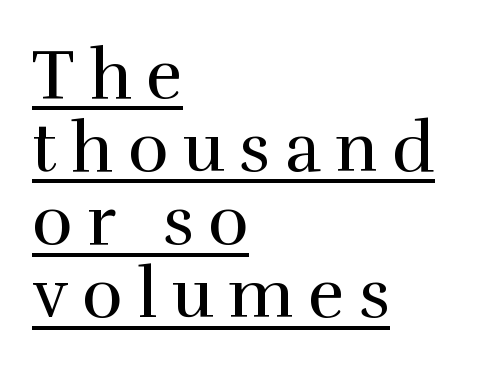
Q: Is the text bold? A: No.
Q: Is the text italic (slanted)? A: No, it is upright.
Q: Is the typeface a serif or a sans-serif typeface? A: Serif.
Q: Is the text underlined? A: Yes.
Q: How is the paragraph aligned? A: Left-aligned.
Q: Is the spacing between letters normal or unusually wide? A: Unusually wide.
Q: Is the spacing between lines tight, normal or loose? A: Tight.
Q: Width (condensed, normal, or wide)? A: Normal.
Q: Stroke contrast? A: High.
Q: x-height? A: Medium.
Q: Monospaced? A: No.
